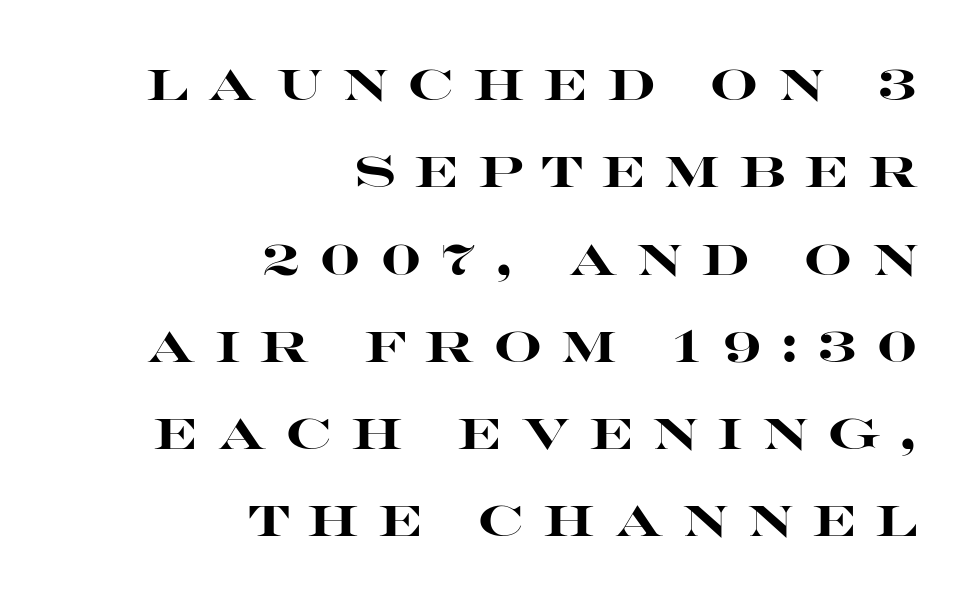
Q: Is the text bold? A: Yes.
Q: Is the text italic (slanted)? A: No, it is upright.
Q: Is the typeface a serif or a sans-serif typeface? A: Serif.
Q: Is the text underlined? A: No.
Q: How is the paragraph aligned? A: Right-aligned.
Q: Is the spacing between letters normal or unusually wide? A: Unusually wide.
Q: Is the spacing between lines tight, normal or loose? A: Loose.
Q: Width (condensed, normal, or wide)? A: Wide.
Q: Stroke contrast? A: High.
Q: x-height? A: Large.
Q: Monospaced? A: No.
